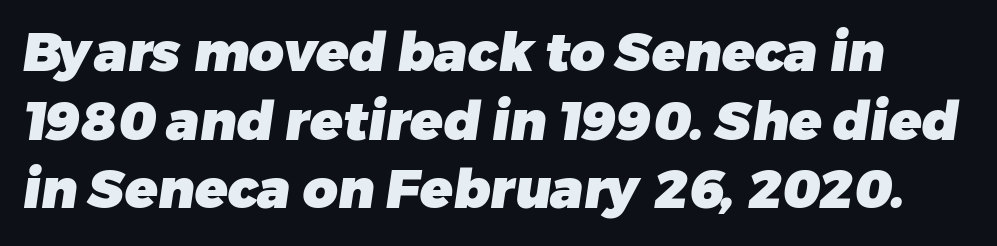
Left-aligned paragraph, ragged on the right. The letters advance in unequal steps, a hallmark of proportional type. Has an underline been added? It has not. The face used here has the dense, thick strokes of a bold. How are the letters spaced? Ordinarily, with no added tracking.
